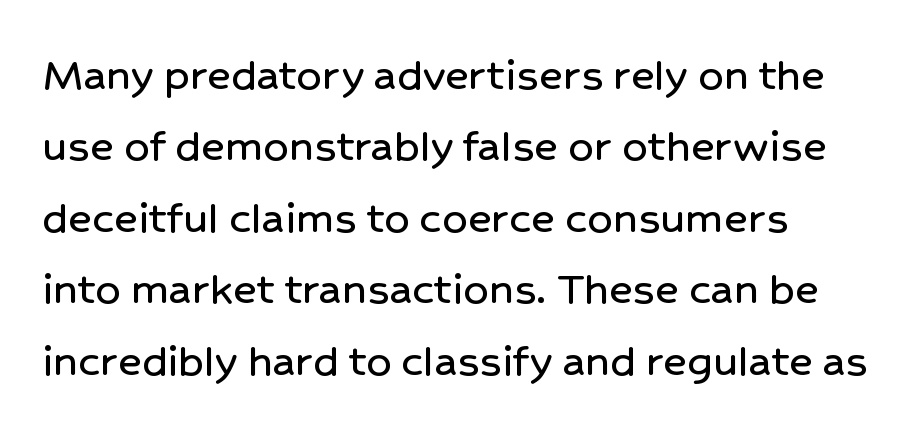
Q: Is the text italic (slanted)? A: No, it is upright.
Q: Is the typeface a serif or a sans-serif typeface? A: Sans-serif.
Q: Is the text underlined? A: No.
Q: Is the spacing between letters normal or unusually wide? A: Normal.
Q: Is the spacing between lines tight, normal or loose? A: Normal.
Q: Width (condensed, normal, or wide)? A: Normal.
Q: Stroke contrast? A: Low.
Q: x-height? A: Medium.
Q: Monospaced? A: No.
